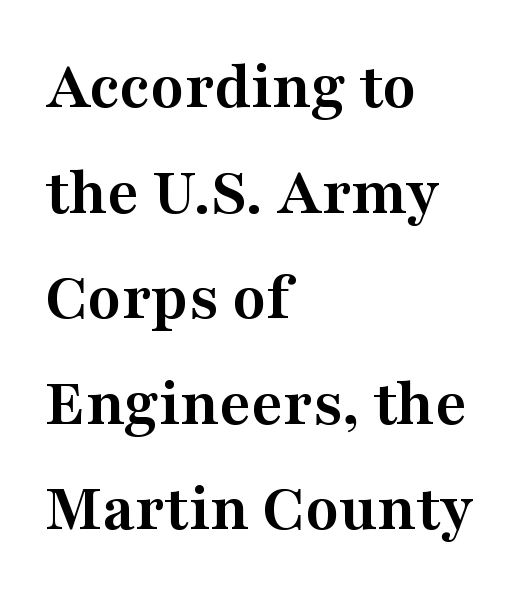
The image shows 69 px semibold, wide serif type, upright; set left-aligned, normal line spacing (1.53x), normal letter spacing, not underlined; medium stroke contrast and a medium x-height.
